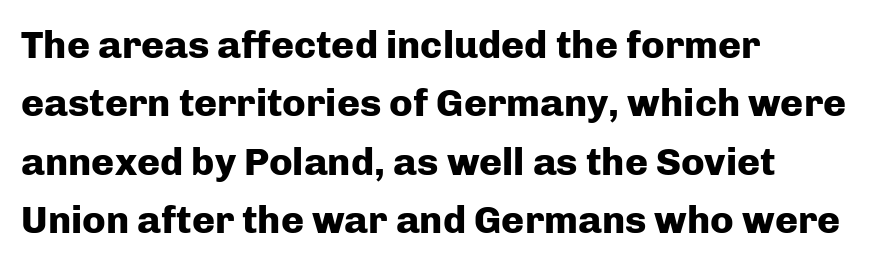
Type without underlining. Caption: bold face, heavy strokes. The letters sit at their default tracking, neither squeezed nor spread. Do the letters lean? They stand straight. Note the varied advance widths — an 'i' is clearly narrower than an 'm'.
